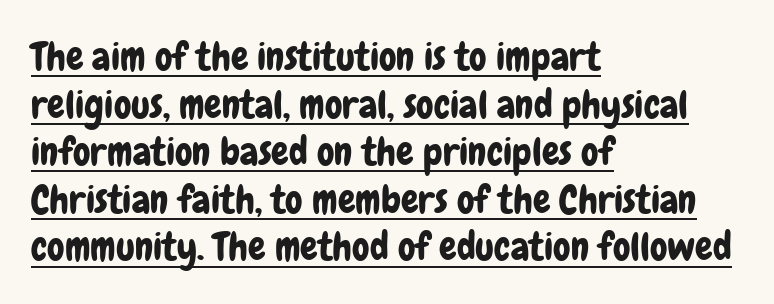
{"serif": "no", "italic": "no", "width": "condensed", "stroke_contrast": "low", "x_height": "medium", "monospaced": "no", "underline": "yes", "align": "left", "line_spacing_ratio": 1.22, "letter_spacing": "normal", "letter_spacing_em": 0.0, "glyph_px": 39}
